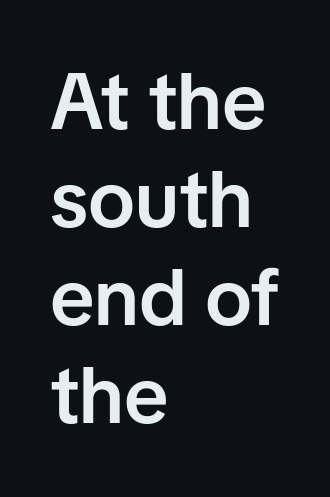
Q: Is the text bold? A: Semi-bold.
Q: Is the text italic (slanted)? A: No, it is upright.
Q: Is the typeface a serif or a sans-serif typeface? A: Sans-serif.
Q: Is the text underlined? A: No.
Q: How is the paragraph aligned? A: Left-aligned.
Q: Is the spacing between letters normal or unusually wide? A: Normal.
Q: Width (condensed, normal, or wide)? A: Normal.
Q: Stroke contrast? A: Low.
Q: x-height? A: Medium.
Q: Monospaced? A: No.
